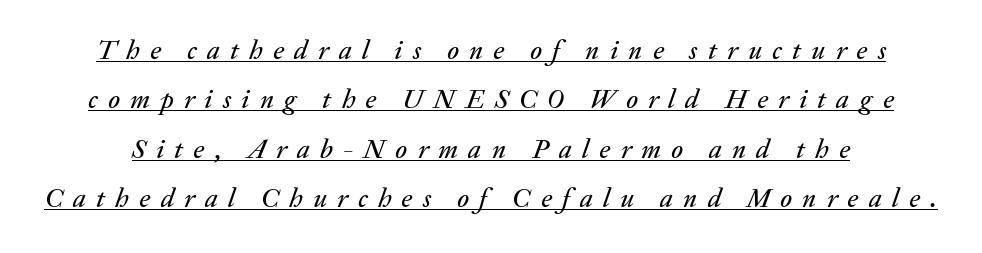
{"italic": "yes", "lean": "right", "slant_degrees": 20, "underline": "yes", "line_spacing_ratio": 1.83, "letter_spacing": "wide", "letter_spacing_em": 0.38, "glyph_px": 27}
